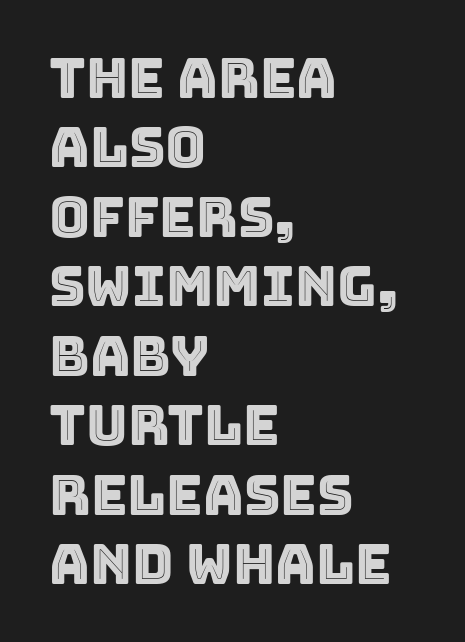
{"italic": "no", "width": "normal", "x_height": "large", "monospaced": "no", "underline": "no", "align": "left", "line_spacing_ratio": 1.24, "letter_spacing": "normal", "letter_spacing_em": 0.0, "glyph_px": 56}
